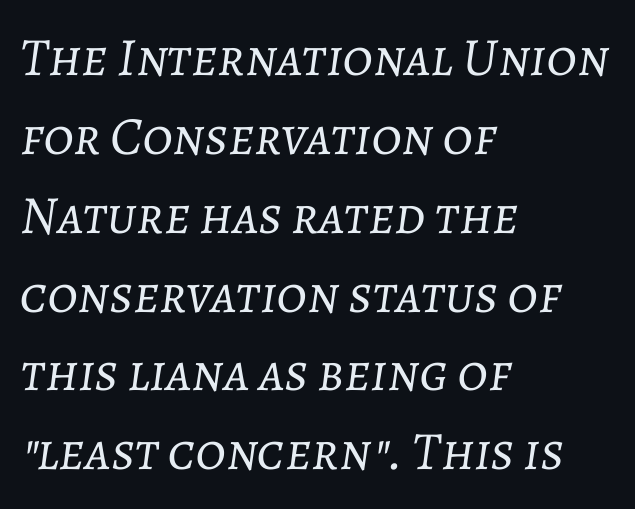
The image shows 54 px light type, italic (leaning right); set left-aligned, normal line spacing (1.46x), normal letter spacing, not underlined; low stroke contrast and a medium x-height.
